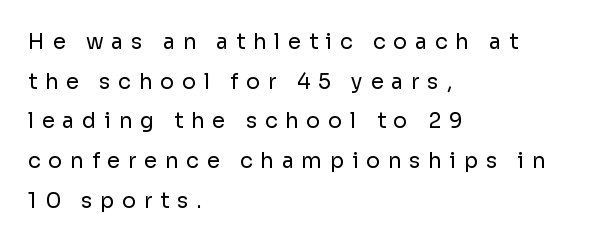
The image shows 21 px text type, upright; set left-aligned, line spacing 1.89x, unusually wide letter spacing (+0.37 em), not underlined.
